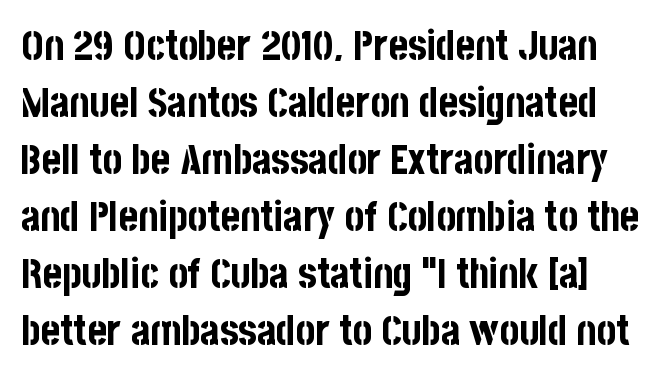
This sample keeps an unexceptional amount of space between lines. Beneath every word, the page is bare. The glyphs in this specimen are sans serif. These lines are rendered in a variable-pitch font.
